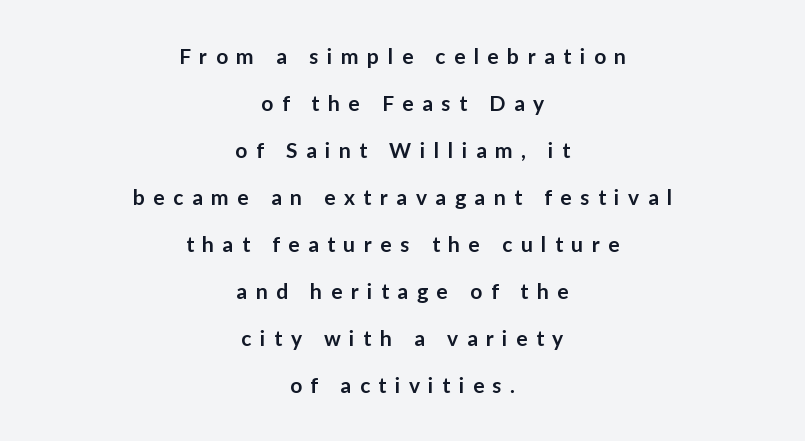
Q: Is the text bold? A: Semi-bold.
Q: Is the text italic (slanted)? A: No, it is upright.
Q: Is the text underlined? A: No.
Q: How is the paragraph aligned? A: Centered.
Q: Is the spacing between letters normal or unusually wide? A: Unusually wide.
Q: Is the spacing between lines tight, normal or loose? A: Loose.
